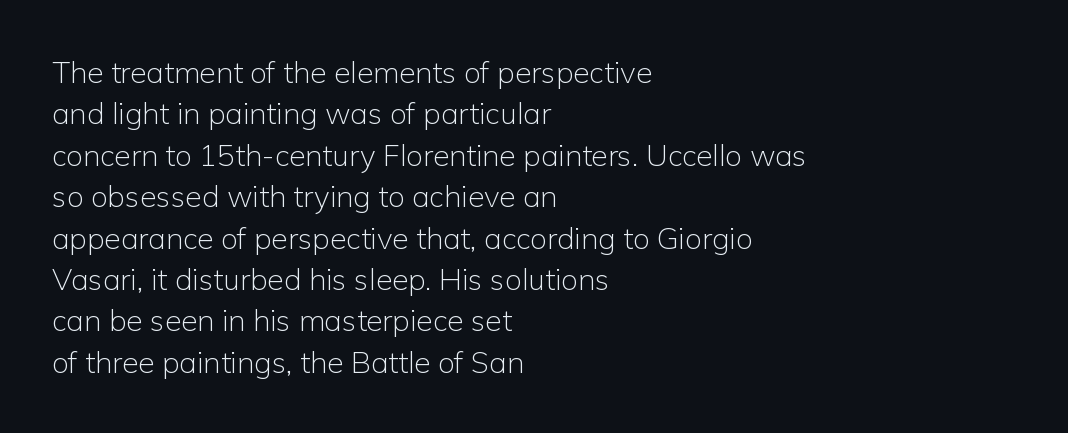
The image shows 30 px light sans-serif type, upright; set left-aligned, normal line spacing (1.38x), normal letter spacing, not underlined; low stroke contrast and a medium x-height.
